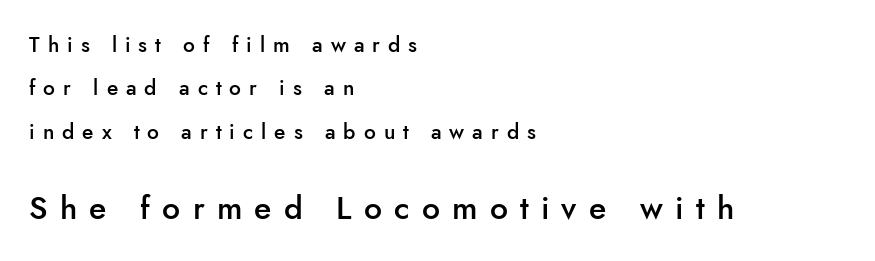
The image shows 32 px semibold sans-serif type, upright; set left-aligned, loose line spacing (2.06x), unusually wide letter spacing (+0.38 em), not underlined; the second (bottom) block is 1.52x larger; low stroke contrast and a small x-height.
